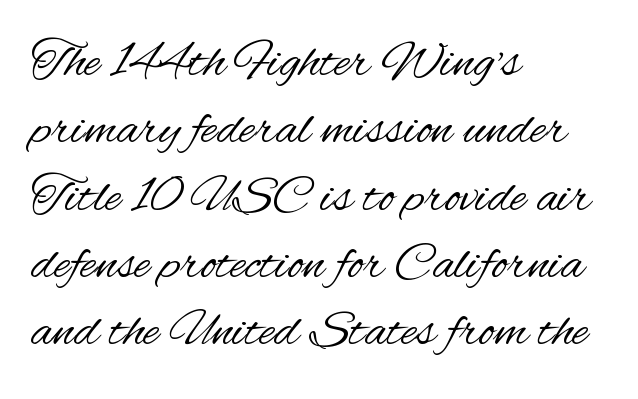
Q: Is the text bold? A: No.
Q: Is the text italic (slanted)? A: Yes.
Q: Is the typeface a serif or a sans-serif typeface? A: Sans-serif.
Q: Is the text underlined? A: No.
Q: How is the paragraph aligned? A: Left-aligned.
Q: Is the spacing between letters normal or unusually wide? A: Normal.
Q: Is the spacing between lines tight, normal or loose? A: Normal.
Q: Width (condensed, normal, or wide)? A: Condensed.
Q: Stroke contrast? A: Medium.
Q: x-height? A: Small.
Q: Monospaced? A: No.
